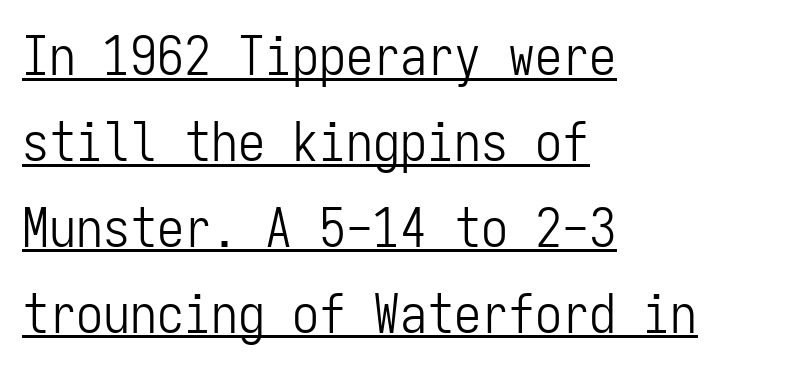
Q: Is the text bold? A: No.
Q: Is the text italic (slanted)? A: No, it is upright.
Q: Is the typeface a serif or a sans-serif typeface? A: Sans-serif.
Q: Is the text underlined? A: Yes.
Q: How is the paragraph aligned? A: Left-aligned.
Q: Is the spacing between letters normal or unusually wide? A: Normal.
Q: Is the spacing between lines tight, normal or loose? A: Normal.
Q: Width (condensed, normal, or wide)? A: Condensed.
Q: Stroke contrast? A: Low.
Q: x-height? A: Medium.
Q: Monospaced? A: Yes.
